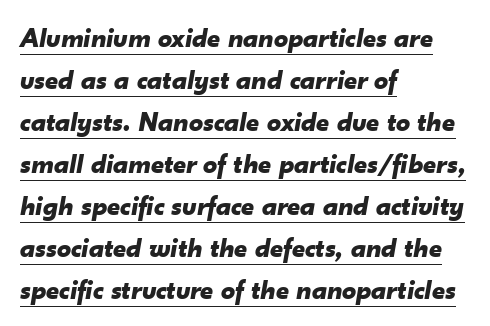
{"italic": "yes", "lean": "right", "slant_degrees": 10, "bold": "yes", "weight": "bold", "width": "normal", "stroke_contrast": "low", "x_height": "small", "monospaced": "no", "underline": "yes", "align": "left", "line_spacing": "normal", "line_spacing_ratio": 1.5, "letter_spacing": "normal", "letter_spacing_em": 0.0, "glyph_px": 28}
